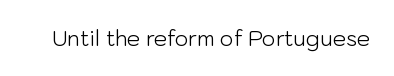
Q: Is the text bold? A: No.
Q: Is the text italic (slanted)? A: No, it is upright.
Q: Is the text underlined? A: No.
Q: Is the spacing between letters normal or unusually wide? A: Normal.
